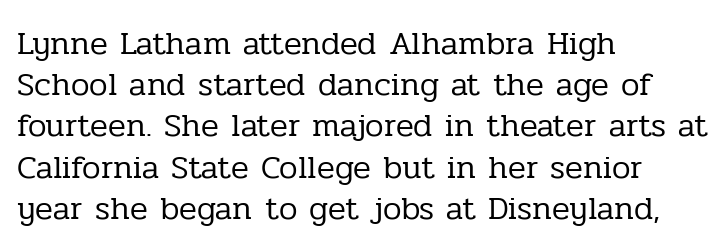
The image shows 33 px regular-weight serif type, upright; set left-aligned, normal line spacing (1.25x), normal letter spacing, not underlined; low stroke contrast and a medium x-height.
